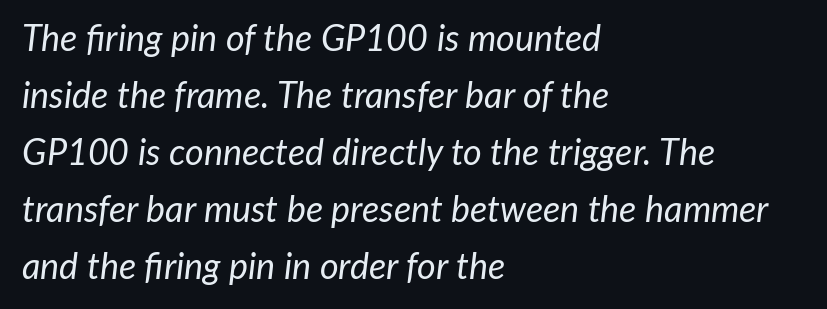
Compared with typical paragraphs, the rows here are spaced about the same. Italic? Definitely — the glyphs are oblique. Alignment: flush left. Note the varied advance widths — an 'i' is clearly narrower than an 'm'.
